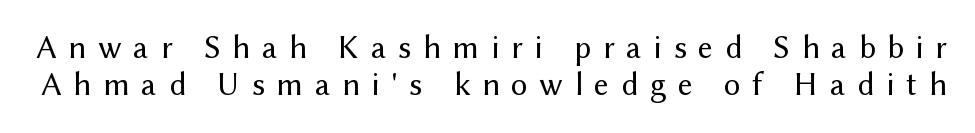
The image shows 33 px regular-weight sans-serif type, upright; set tight line spacing (1.13x), unusually wide letter spacing (+0.35 em), not underlined; medium stroke contrast and a medium x-height.
